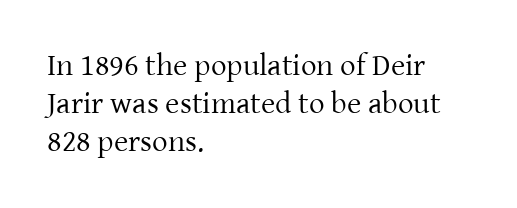
Q: Is the text bold? A: No.
Q: Is the text italic (slanted)? A: No, it is upright.
Q: Is the typeface a serif or a sans-serif typeface? A: Serif.
Q: Is the text underlined? A: No.
Q: How is the paragraph aligned? A: Left-aligned.
Q: Is the spacing between letters normal or unusually wide? A: Normal.
Q: Width (condensed, normal, or wide)? A: Normal.
Q: Stroke contrast? A: Low.
Q: x-height? A: Medium.
Q: Monospaced? A: No.
